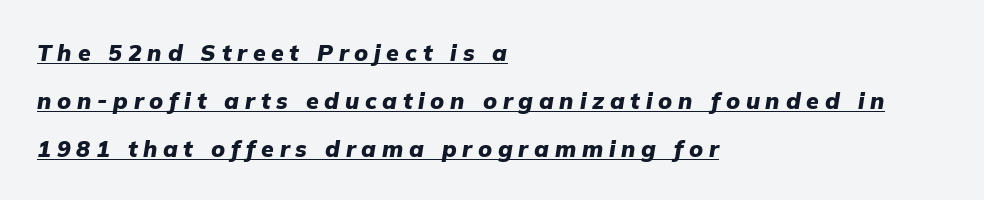
Q: Is the text bold? A: Yes.
Q: Is the text italic (slanted)? A: Yes, it leans right by about 9 degrees.
Q: Is the text underlined? A: Yes.
Q: How is the paragraph aligned? A: Left-aligned.
Q: Is the spacing between letters normal or unusually wide? A: Unusually wide.
Q: Is the spacing between lines tight, normal or loose? A: Loose.
